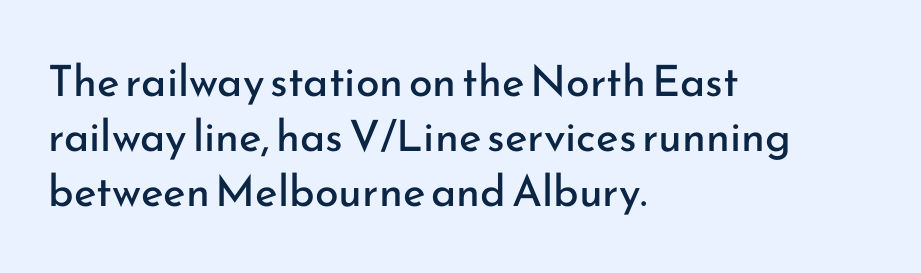
The image shows 43 px regular-weight sans-serif type, upright; set left-aligned, normal line spacing (1.28x), normal letter spacing, not underlined; low stroke contrast and a small x-height.
